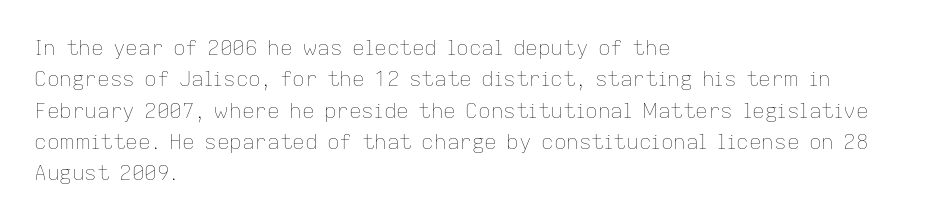
Q: Is the text bold? A: No.
Q: Is the text italic (slanted)? A: No, it is upright.
Q: Is the text underlined? A: No.
Q: How is the paragraph aligned? A: Left-aligned.
Q: Is the spacing between letters normal or unusually wide? A: Normal.
Q: Is the spacing between lines tight, normal or loose? A: Normal.
